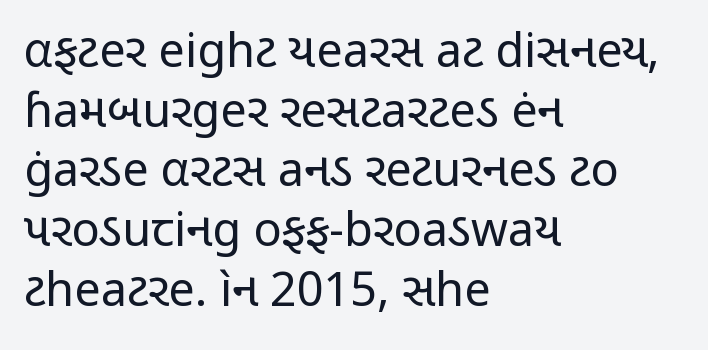
The image shows 47 px regular-weight, condensed sans-serif type, upright; set left-aligned, normal line spacing (1.27x), normal letter spacing, not underlined; low stroke contrast and a medium x-height.
